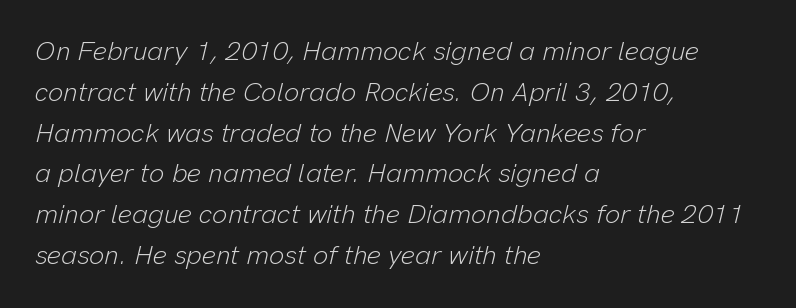
Regarding leading, the lines here are spaced in the standard way. Here the glyphs are tracked normally, forming tight word shapes. The lines in this sample share a left origin and differ only in where they stop. The specimen reads as italic at a glance.
